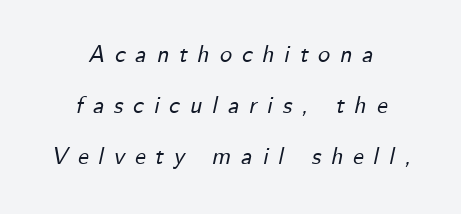
{"italic": "yes", "lean": "right", "slant_degrees": 12, "underline": "no", "align": "center", "line_spacing": "loose", "line_spacing_ratio": 2.13, "letter_spacing": "wide", "letter_spacing_em": 0.41, "glyph_px": 24}
